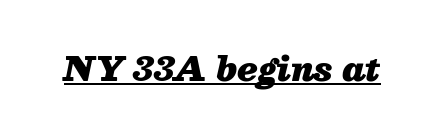
This sample has the flowing, uneven cadence of proportional lettering. Nothing unusual about the tracking: characters are spaced as the font intends. Posture: slanted. The glyphs are accompanied by a horizontal stroke just below them. Is the type bold? Yes — the strokes are clearly thick and heavy.
